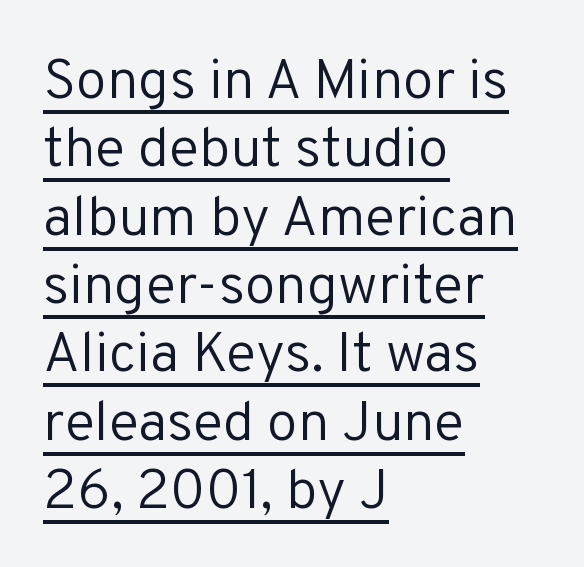
{"serif": "no", "italic": "no", "bold": "no", "weight": "regular", "width": "normal", "stroke_contrast": "low", "x_height": "medium", "monospaced": "no", "underline": "yes", "align": "left", "line_spacing_ratio": 1.22, "letter_spacing": "normal", "letter_spacing_em": 0.0, "glyph_px": 56}
